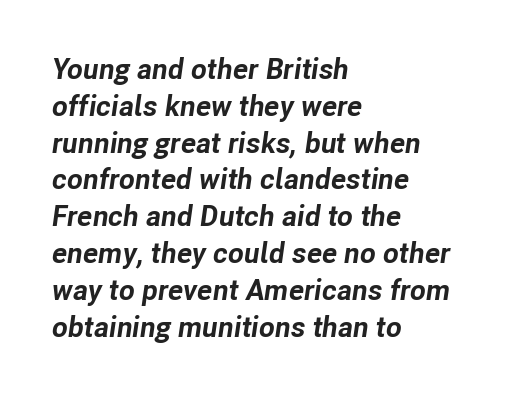
Q: Is the text bold? A: Yes.
Q: Is the text italic (slanted)? A: Yes, it leans right by about 8 degrees.
Q: Is the text underlined? A: No.
Q: How is the paragraph aligned? A: Left-aligned.
Q: Is the spacing between letters normal or unusually wide? A: Normal.
Q: Is the spacing between lines tight, normal or loose? A: Normal.
Q: Width (condensed, normal, or wide)? A: Normal.
Q: Stroke contrast? A: Low.
Q: x-height? A: Medium.
Q: Monospaced? A: No.
